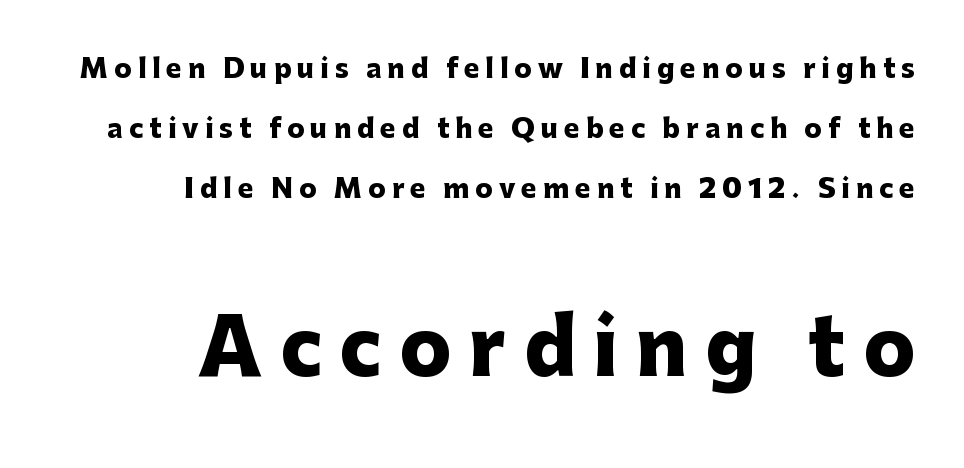
Summary of weight: heavy, a full bold. Horizontally, the lines are justified to the trailing edge only. The passage shown begins with its smaller block and ends with its larger one. No word sits above an underline.
